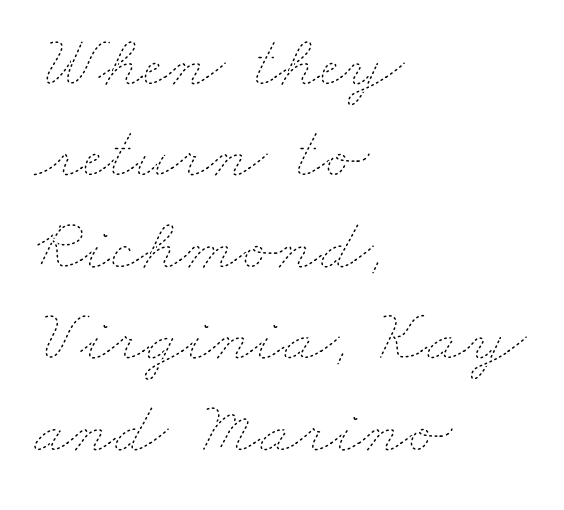
Q: Is the text bold? A: No.
Q: Is the text underlined? A: No.
Q: How is the paragraph aligned? A: Left-aligned.
Q: Is the spacing between letters normal or unusually wide? A: Normal.
Q: Width (condensed, normal, or wide)? A: Wide.
Q: Stroke contrast? A: Low.
Q: x-height? A: Small.
Q: Monospaced? A: No.
